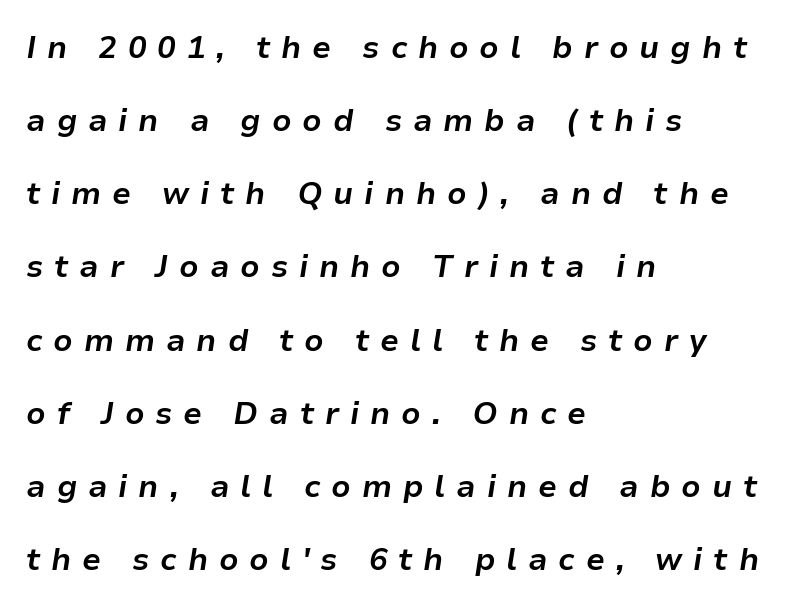
The image shows 31 px bold type, italic (leaning right); set left-aligned, loose line spacing (2.36x), unusually wide letter spacing (+0.35 em), not underlined; low stroke contrast and a medium x-height.
